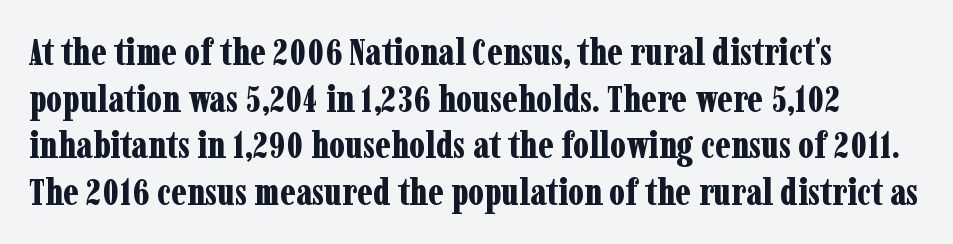
On the weight axis this lands at bold, roughly 700. The rendering keeps characters at their native spacing. These lines were composed using upright roman letters. Notice how the passage keeps a crisp vertical edge on the left only.
